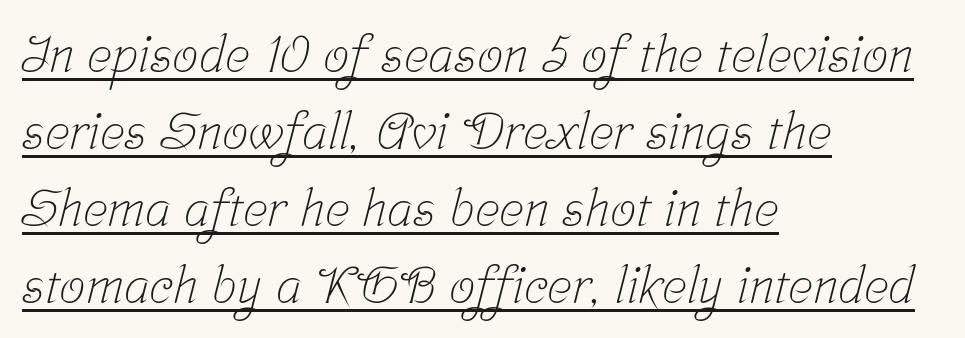
{"serif": "yes", "bold": "no", "weight": "light", "width": "condensed", "stroke_contrast": "low", "x_height": "medium", "monospaced": "no", "underline": "yes", "align": "left", "line_spacing": "normal", "line_spacing_ratio": 1.48, "letter_spacing": "normal", "letter_spacing_em": 0.0, "glyph_px": 52}
